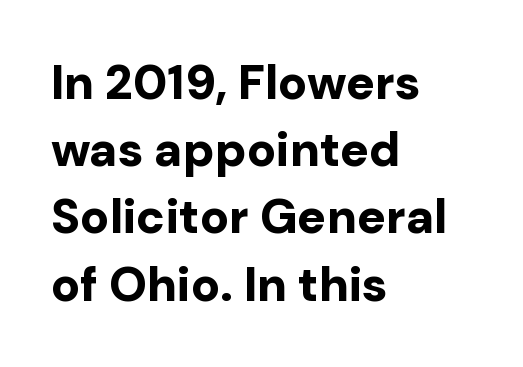
Q: Is the text bold? A: Yes.
Q: Is the text italic (slanted)? A: No, it is upright.
Q: Is the typeface a serif or a sans-serif typeface? A: Sans-serif.
Q: Is the text underlined? A: No.
Q: How is the paragraph aligned? A: Left-aligned.
Q: Is the spacing between letters normal or unusually wide? A: Normal.
Q: Is the spacing between lines tight, normal or loose? A: Normal.
Q: Width (condensed, normal, or wide)? A: Normal.
Q: Stroke contrast? A: Low.
Q: x-height? A: Medium.
Q: Monospaced? A: No.
